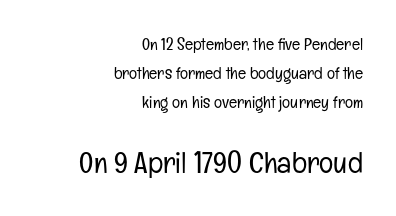
Q: Is the text bold? A: No.
Q: Is the text italic (slanted)? A: No, it is upright.
Q: Is the typeface a serif or a sans-serif typeface? A: Sans-serif.
Q: Is the text underlined? A: No.
Q: How is the paragraph aligned? A: Right-aligned.
Q: Is the spacing between letters normal or unusually wide? A: Normal.
Q: Is the spacing between lines tight, normal or loose? A: Normal.
Q: Which block of text is set in a larger size, the first (top) or the second (bottom)? A: The second (bottom) one.
Q: Width (condensed, normal, or wide)? A: Condensed.
Q: Stroke contrast? A: Low.
Q: x-height? A: Medium.
Q: Monospaced? A: No.
